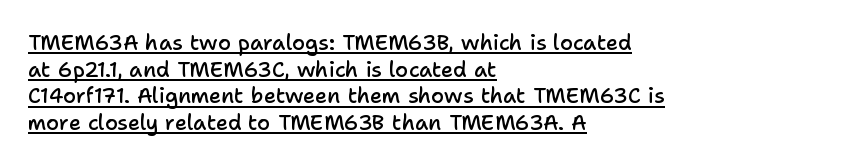
The typesetter chose a ragged-right arrangement here. Students, observe the line beneath the letters — that is underlining. Compared with typical body copy, the letter spacing here is the same. Stems and bowls a touch heavier than normal — semibold. Interline gaps are of average width in this sample.
